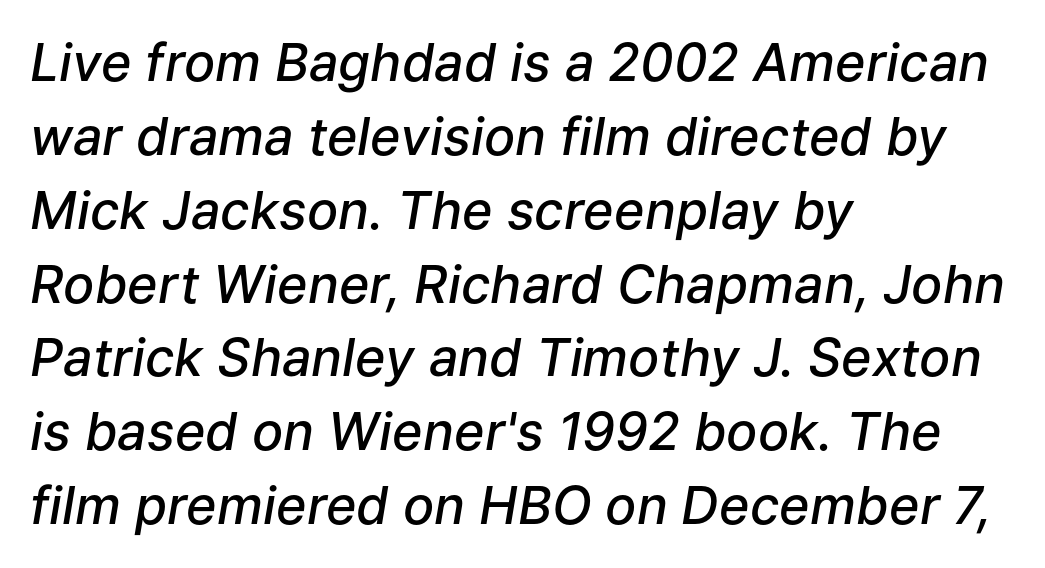
The image shows 52 px semibold type, italic (leaning right); set left-aligned, normal line spacing (1.42x), normal letter spacing, not underlined; low stroke contrast and a medium x-height.
